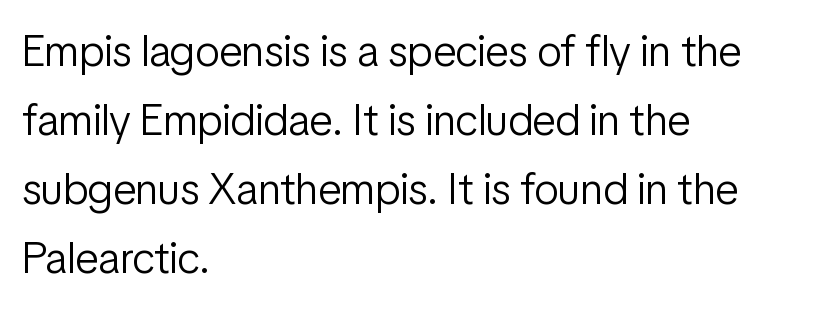
The image shows 44 px light, condensed sans-serif type, upright; set left-aligned, normal line spacing (1.57x), normal letter spacing, not underlined; low stroke contrast and a medium x-height.
